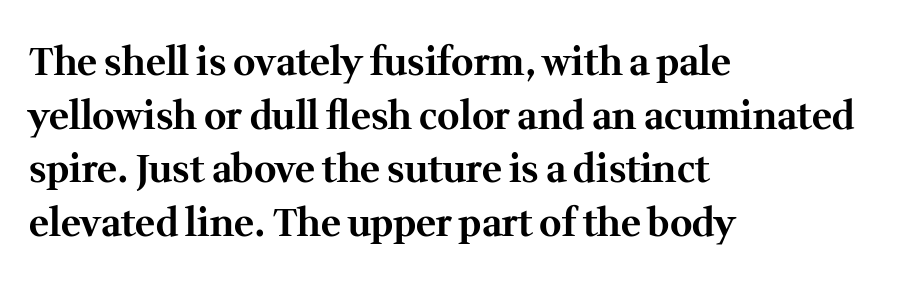
{"serif": "yes", "italic": "no", "bold": "yes", "weight": "bold", "width": "normal", "stroke_contrast": "medium", "x_height": "medium", "monospaced": "no", "underline": "no", "align": "left", "line_spacing": "normal", "line_spacing_ratio": 1.41, "letter_spacing": "normal", "letter_spacing_em": 0.0, "glyph_px": 38}
